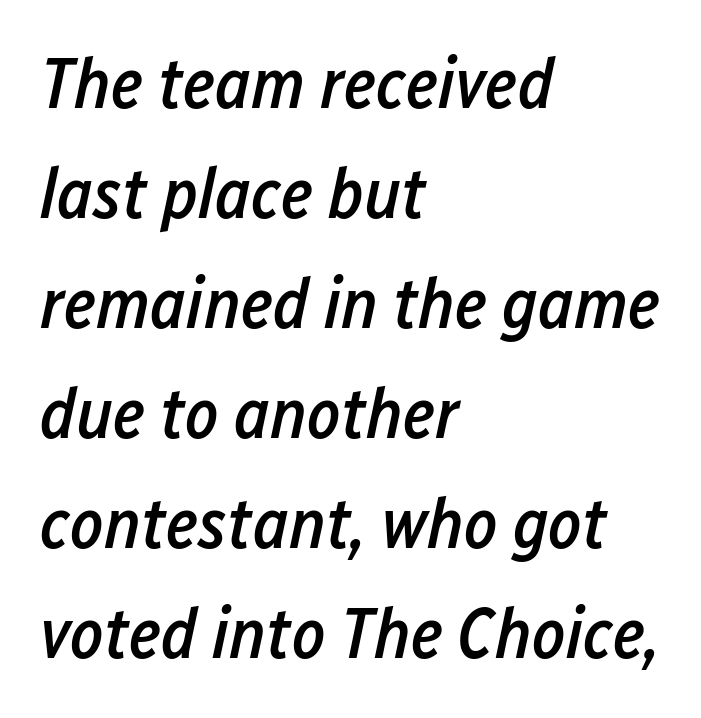
The rendering applies a slant to the glyphs. Typeset ragged right — the left edge is the straight one. Any mark beneath the type? The region is blank. These lines are rendered in a variable-pitch font. Caption: standard tracking, unaltered. Semibold letterforms, between regular and bold.
